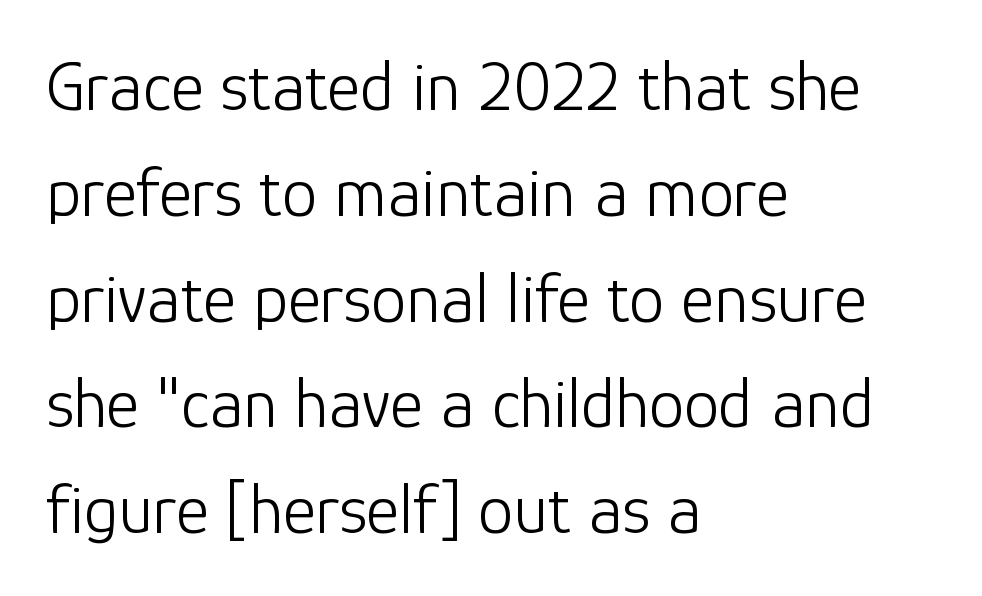
{"serif": "no", "italic": "no", "bold": "no", "weight": "light", "width": "normal", "stroke_contrast": "low", "x_height": "medium", "monospaced": "no", "underline": "no", "align": "left", "line_spacing": "normal", "line_spacing_ratio": 1.49, "letter_spacing": "normal", "letter_spacing_em": 0.0, "glyph_px": 71}
